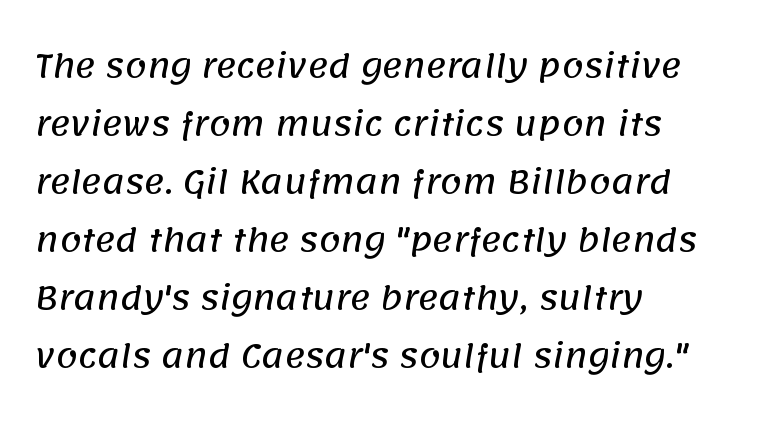
{"serif": "no", "width": "normal", "stroke_contrast": "low", "x_height": "large", "monospaced": "no", "underline": "no", "align": "left", "line_spacing_ratio": 1.87, "letter_spacing": "normal", "letter_spacing_em": 0.0, "glyph_px": 31}
